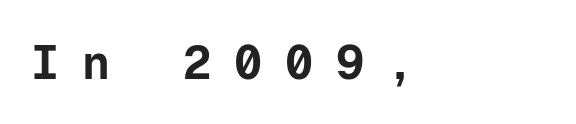
Q: Is the text bold? A: Yes.
Q: Is the text italic (slanted)? A: No, it is upright.
Q: Is the typeface a serif or a sans-serif typeface? A: Sans-serif.
Q: Is the text underlined? A: No.
Q: How is the paragraph aligned? A: Left-aligned.
Q: Is the spacing between letters normal or unusually wide? A: Unusually wide.
Q: Width (condensed, normal, or wide)? A: Normal.
Q: Stroke contrast? A: Low.
Q: x-height? A: Medium.
Q: Monospaced? A: Yes.
